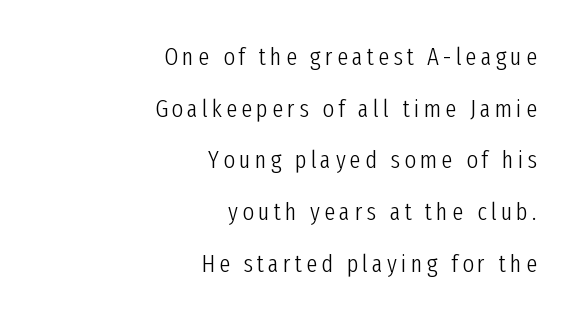
{"italic": "no", "bold": "no", "underline": "no", "align": "right", "line_spacing": "loose", "line_spacing_ratio": 2.07, "glyph_px": 25}
